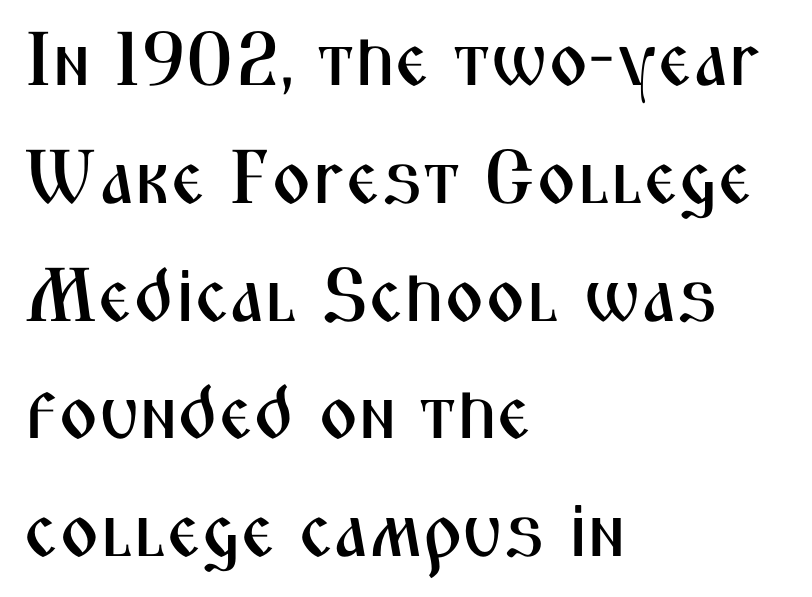
The image shows 76 px condensed sans-serif type, upright; set left-aligned, normal line spacing (1.55x), normal letter spacing, not underlined; medium stroke contrast and a medium x-height.
